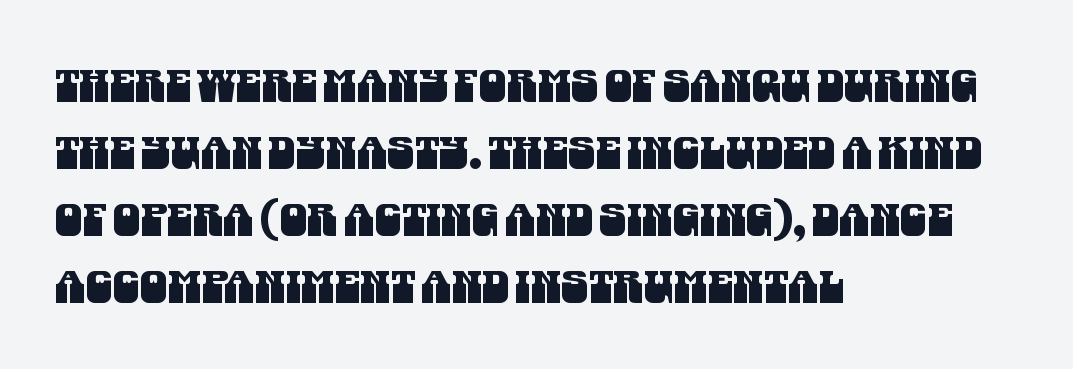
Q: Is the typeface a serif or a sans-serif typeface? A: Sans-serif.
Q: Is the text underlined? A: No.
Q: How is the paragraph aligned? A: Left-aligned.
Q: Is the spacing between letters normal or unusually wide? A: Normal.
Q: Is the spacing between lines tight, normal or loose? A: Normal.
Q: Width (condensed, normal, or wide)? A: Condensed.
Q: Stroke contrast? A: Medium.
Q: x-height? A: Large.
Q: Monospaced? A: No.
